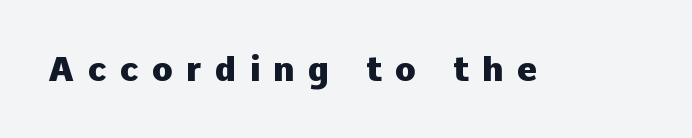
The image shows 34 px heavy sans-serif type, upright; set unusually wide letter spacing (+0.39 em), not underlined; low stroke contrast and a medium x-height.
